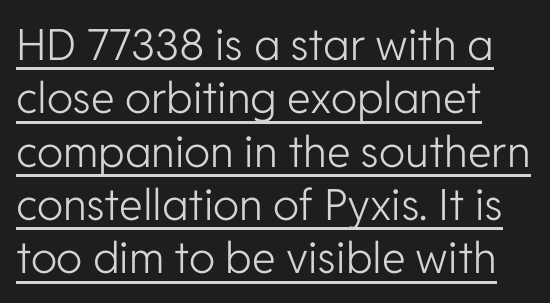
{"serif": "no", "italic": "no", "bold": "no", "weight": "light", "width": "normal", "stroke_contrast": "low", "x_height": "medium", "monospaced": "no", "underline": "yes", "align": "left", "line_spacing_ratio": 1.24, "letter_spacing": "normal", "letter_spacing_em": 0.0, "glyph_px": 43}
